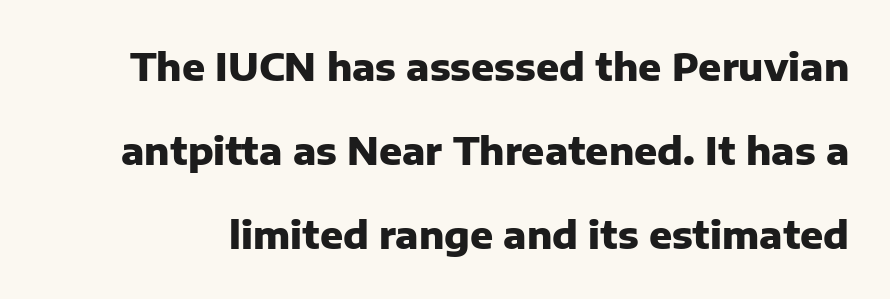
The image shows 38 px heavy sans-serif type, upright; set loose line spacing (2.21x), normal letter spacing, not underlined; low stroke contrast and a medium x-height.
